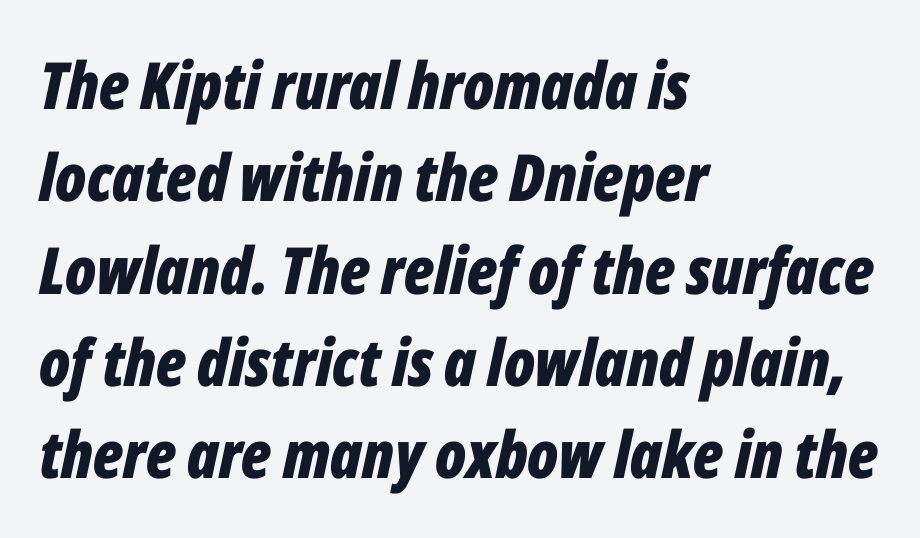
The image shows 65 px bold, condensed type, italic (leaning right); set left-aligned, normal line spacing (1.42x), normal letter spacing, not underlined; low stroke contrast and a medium x-height.
